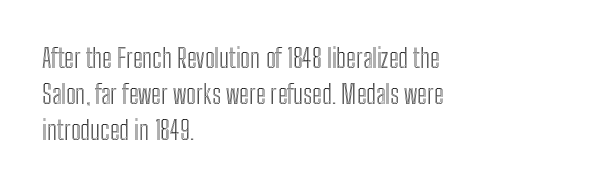
The image shows 26 px text type, upright; set left-aligned, normal line spacing (1.38x), normal letter spacing, not underlined.
